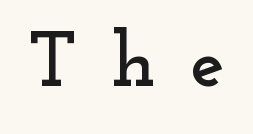
Q: Is the text italic (slanted)? A: No, it is upright.
Q: Is the typeface a serif or a sans-serif typeface? A: Serif.
Q: Is the text underlined? A: No.
Q: Is the spacing between letters normal or unusually wide? A: Unusually wide.
Q: Width (condensed, normal, or wide)? A: Wide.
Q: Stroke contrast? A: Low.
Q: x-height? A: Small.
Q: Monospaced? A: No.
